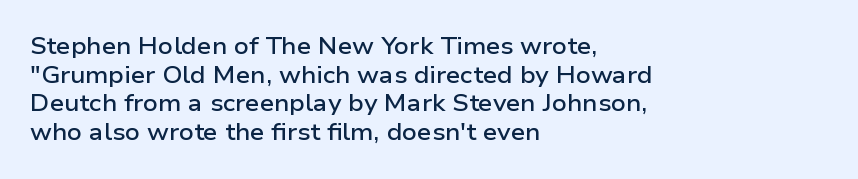
The passage shown is not underscored anywhere. On the weight axis this lands at semibold, roughly 600. Nothing unusual about the tracking: characters are spaced as the font intends. This is roman type, the default non-slanted kind. The paragraph has a hard left edge and a soft right edge.
